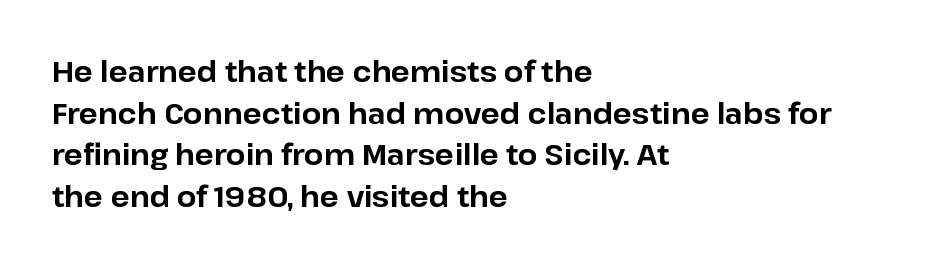
Q: Is the text bold? A: Yes.
Q: Is the text italic (slanted)? A: No, it is upright.
Q: Is the typeface a serif or a sans-serif typeface? A: Sans-serif.
Q: Is the text underlined? A: No.
Q: How is the paragraph aligned? A: Left-aligned.
Q: Is the spacing between letters normal or unusually wide? A: Normal.
Q: Is the spacing between lines tight, normal or loose? A: Normal.
Q: Width (condensed, normal, or wide)? A: Normal.
Q: Stroke contrast? A: Low.
Q: x-height? A: Medium.
Q: Monospaced? A: No.
